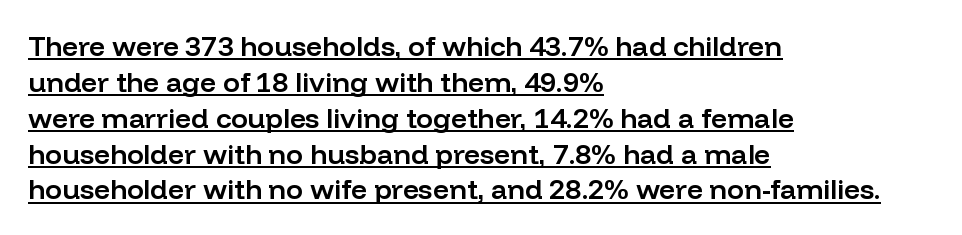
This sample has the flowing, uneven cadence of proportional lettering. The specimen reads as upright at a glance. A continuous stroke trails under the words, as in a hyperlink. Caption: semibold face, moderately heavy strokes. Type style note: lacks serifs. Horizontally, the lines are justified to the leading edge only.
